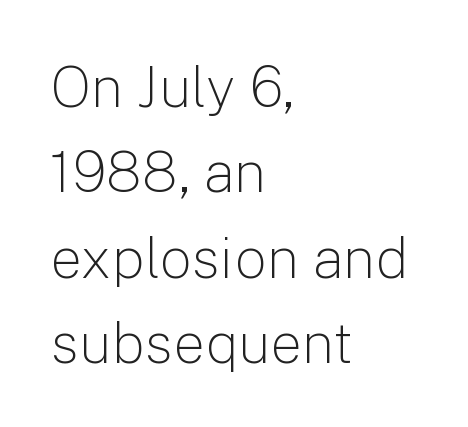
The image shows 57 px light sans-serif type, upright; set left-aligned, normal line spacing (1.5x), normal letter spacing, not underlined; low stroke contrast and a medium x-height.
